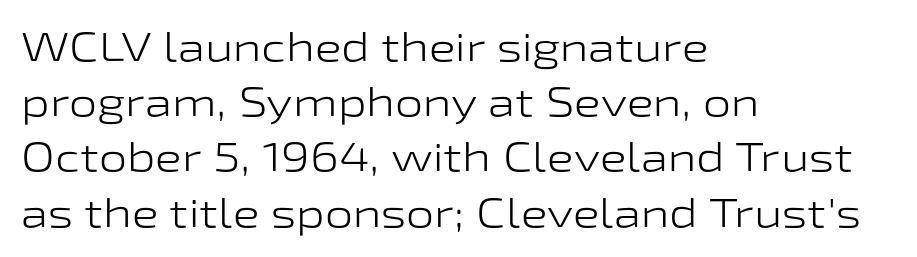
The image shows 40 px light, wide sans-serif type, upright; set left-aligned, normal line spacing (1.38x), normal letter spacing, not underlined; low stroke contrast and a medium x-height.
